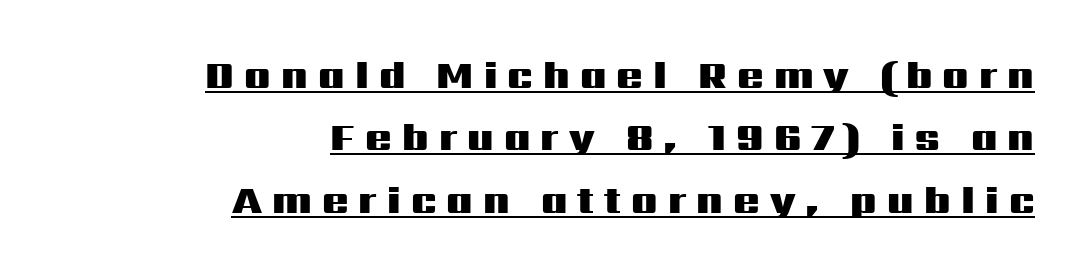
Q: Is the text bold? A: Yes.
Q: Is the text italic (slanted)? A: No, it is upright.
Q: Is the typeface a serif or a sans-serif typeface? A: Sans-serif.
Q: Is the text underlined? A: Yes.
Q: How is the paragraph aligned? A: Right-aligned.
Q: Is the spacing between letters normal or unusually wide? A: Unusually wide.
Q: Is the spacing between lines tight, normal or loose? A: Normal.
Q: Width (condensed, normal, or wide)? A: Wide.
Q: Stroke contrast? A: Medium.
Q: x-height? A: Medium.
Q: Monospaced? A: No.
